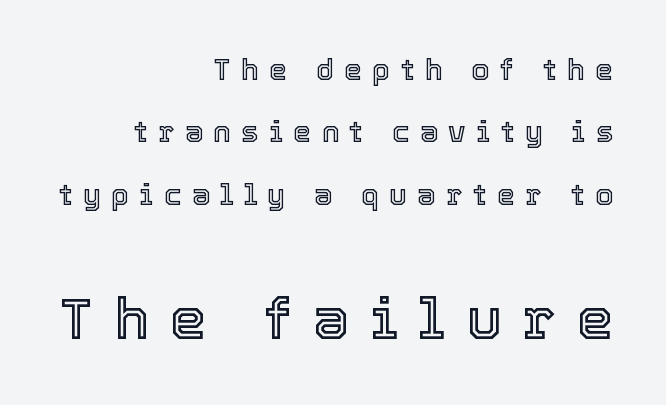
The image shows 58 px text type, upright; set right-aligned, loose line spacing (2.15x), unusually wide letter spacing (+0.36 em), not underlined; the second (bottom) block is 2.0x larger; a medium x-height.
